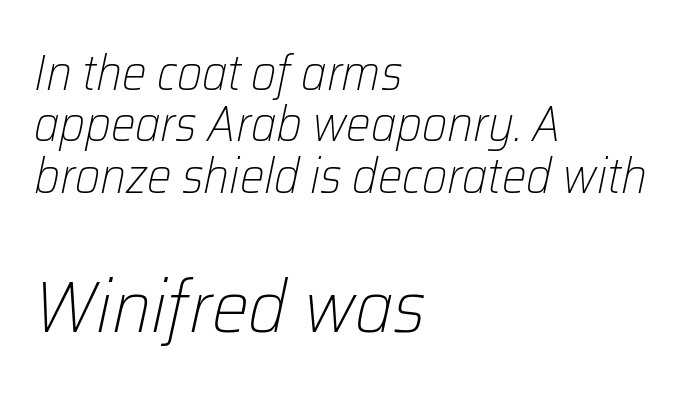
Q: Is the text bold? A: No.
Q: Is the text italic (slanted)? A: Yes, it leans right by about 12 degrees.
Q: Is the text underlined? A: No.
Q: How is the paragraph aligned? A: Left-aligned.
Q: Is the spacing between letters normal or unusually wide? A: Normal.
Q: Is the spacing between lines tight, normal or loose? A: Tight.
Q: Which block of text is set in a larger size, the first (top) or the second (bottom)? A: The second (bottom) one.
Q: Width (condensed, normal, or wide)? A: Normal.
Q: Stroke contrast? A: Low.
Q: x-height? A: Medium.
Q: Monospaced? A: No.
